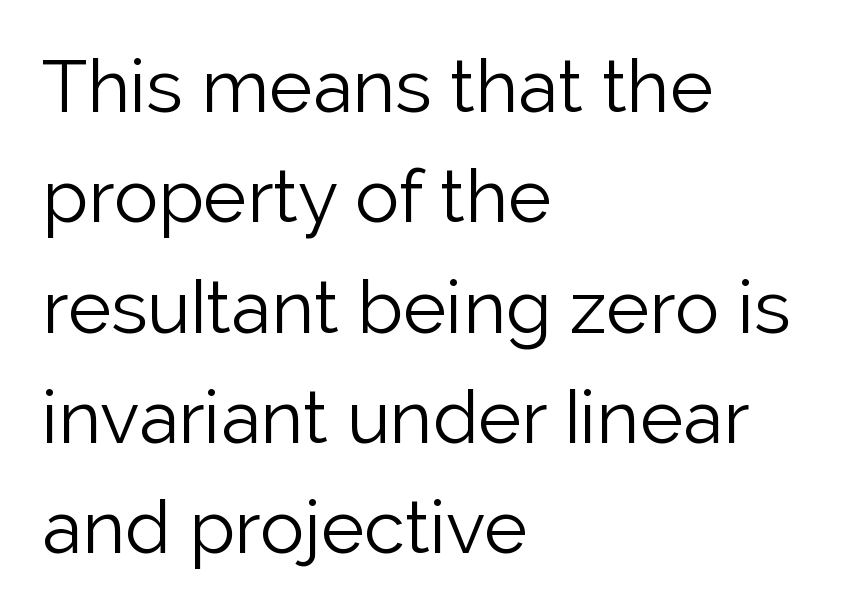
{"serif": "no", "italic": "no", "bold": "no", "weight": "light", "width": "normal", "stroke_contrast": "low", "x_height": "medium", "monospaced": "no", "underline": "no", "align": "left", "line_spacing": "normal", "line_spacing_ratio": 1.49, "letter_spacing": "normal", "letter_spacing_em": 0.0, "glyph_px": 74}
